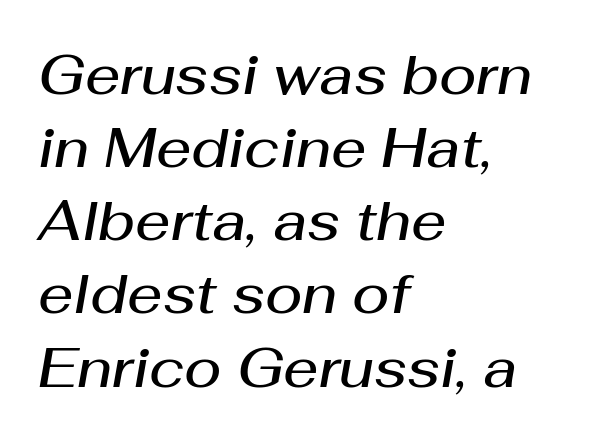
{"italic": "yes", "lean": "right", "slant_degrees": 10, "bold": "semi", "weight": "semibold", "width": "normal", "stroke_contrast": "medium", "x_height": "medium", "monospaced": "no", "underline": "no", "align": "left", "line_spacing": "normal", "line_spacing_ratio": 1.33, "letter_spacing": "normal", "letter_spacing_em": 0.0, "glyph_px": 55}
